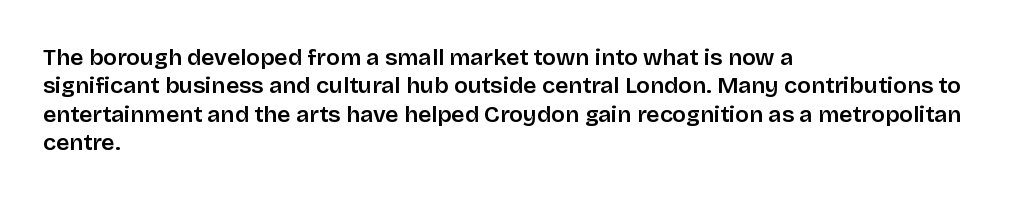
Q: Is the text italic (slanted)? A: No, it is upright.
Q: Is the text underlined? A: No.
Q: How is the paragraph aligned? A: Left-aligned.
Q: Is the spacing between letters normal or unusually wide? A: Normal.
